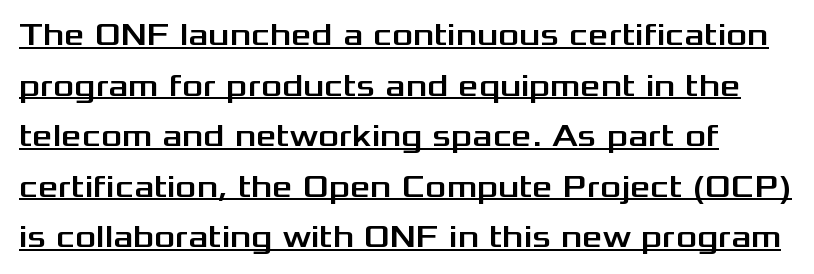
Q: Is the text italic (slanted)? A: No, it is upright.
Q: Is the typeface a serif or a sans-serif typeface? A: Sans-serif.
Q: Is the text underlined? A: Yes.
Q: Is the spacing between letters normal or unusually wide? A: Normal.
Q: Is the spacing between lines tight, normal or loose? A: Normal.
Q: Width (condensed, normal, or wide)? A: Wide.
Q: Stroke contrast? A: Medium.
Q: x-height? A: Medium.
Q: Monospaced? A: No.
